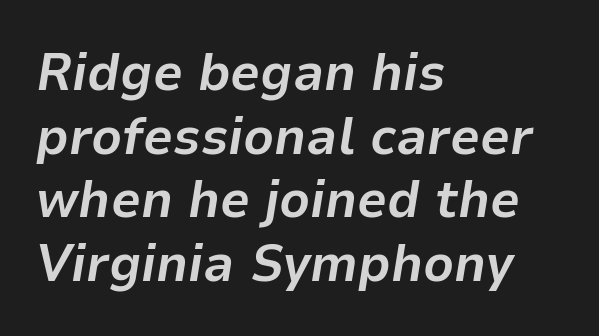
{"italic": "yes", "lean": "right", "slant_degrees": 9, "bold": "yes", "weight": "bold", "width": "normal", "stroke_contrast": "low", "x_height": "medium", "monospaced": "no", "underline": "no", "align": "left", "line_spacing_ratio": 1.2, "letter_spacing": "normal", "letter_spacing_em": 0.0, "glyph_px": 53}
